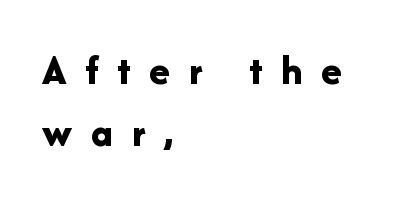
{"serif": "no", "italic": "no", "bold": "yes", "weight": "bold", "width": "normal", "stroke_contrast": "low", "x_height": "medium", "monospaced": "no", "underline": "no", "align": "left", "line_spacing": "normal", "line_spacing_ratio": 1.47, "letter_spacing": "wide", "letter_spacing_em": 0.45, "glyph_px": 42}
